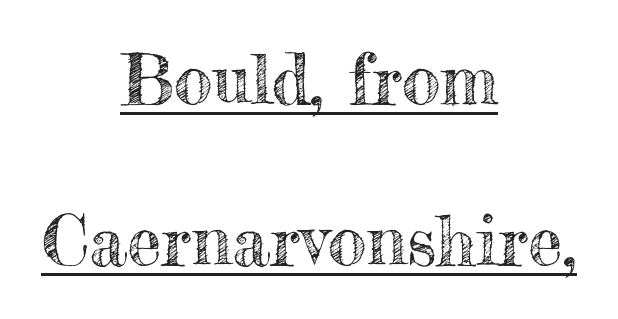
You could not count columns in this text — the font is proportionally spaced. Leading: increased. The text block is weighted toward neither margin, spreading evenly from the middle. Caption: lettering with a line underneath. These lines keep a tight, regular rhythm from letter to letter.
